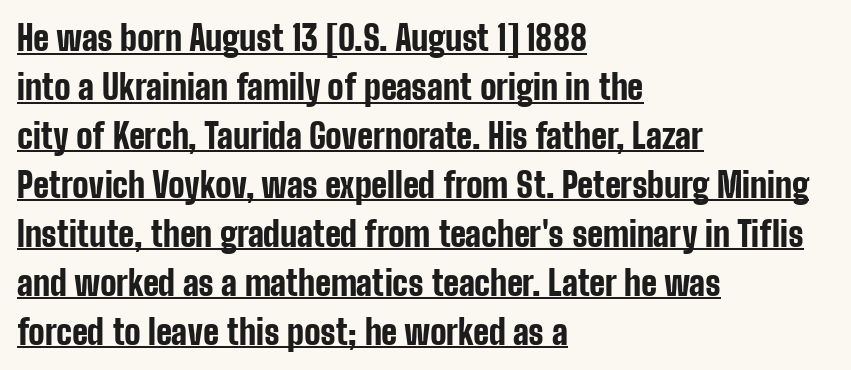
The line-height multiplier appears to be the usual default. Which margin do the lines hug? The left one — the right edge is uneven. Notice how a bar underscores the lettering throughout. Inter-character spacing is left at the font's built-in metrics. Caption: bold face, heavy strokes. This sample uses a sans-serif face.
